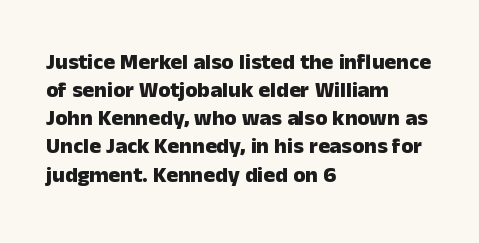
Q: Is the text bold? A: Yes.
Q: Is the text italic (slanted)? A: No, it is upright.
Q: Is the text underlined? A: No.
Q: How is the paragraph aligned? A: Left-aligned.
Q: Is the spacing between letters normal or unusually wide? A: Normal.
Q: Is the spacing between lines tight, normal or loose? A: Normal.
